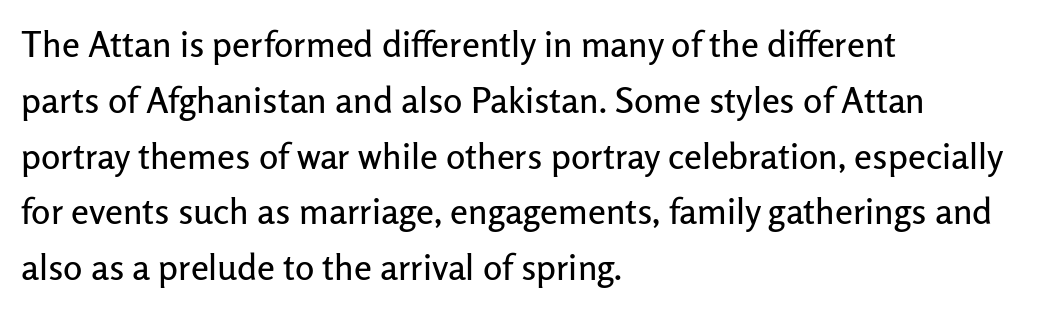
The image shows 36 px sans-serif type, upright; set left-aligned, normal line spacing (1.55x), normal letter spacing, not underlined; low stroke contrast and a medium x-height.
